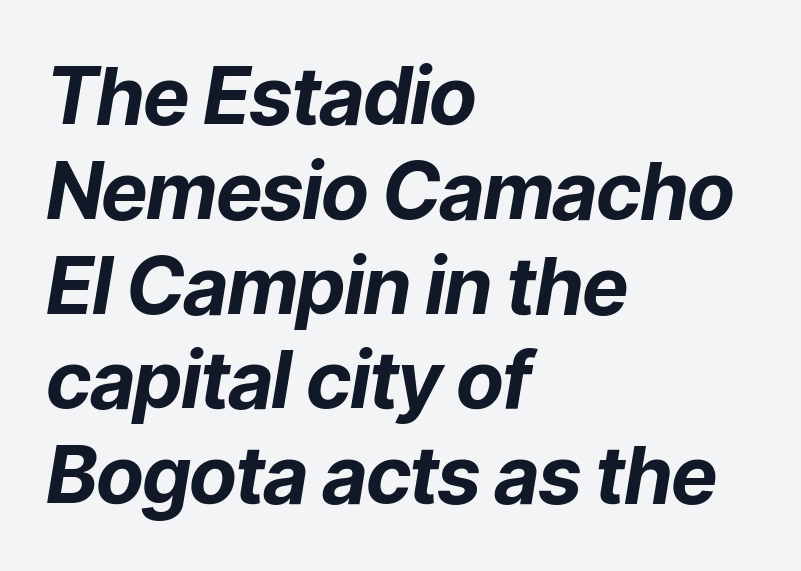
{"italic": "yes", "lean": "right", "slant_degrees": 9, "bold": "yes", "weight": "bold", "width": "normal", "stroke_contrast": "low", "x_height": "medium", "monospaced": "no", "underline": "no", "align": "left", "line_spacing_ratio": 1.2, "letter_spacing": "normal", "letter_spacing_em": 0.0, "glyph_px": 79}
